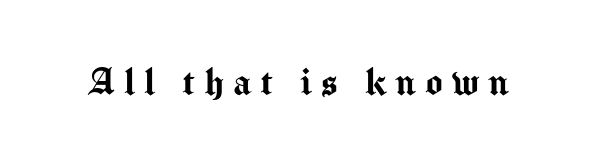
{"serif": "no", "italic": "no", "width": "normal", "stroke_contrast": "medium", "x_height": "medium", "monospaced": "no", "underline": "no", "letter_spacing": "wide", "letter_spacing_em": 0.2, "glyph_px": 45}
